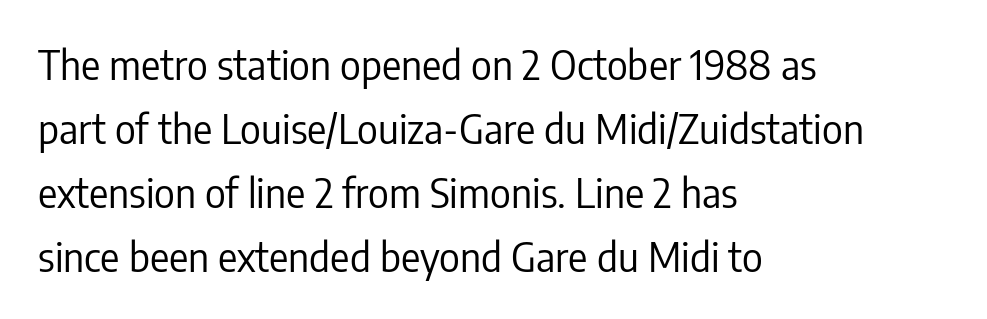
Do the letters lean? They stand straight. This is not heavy type; no bold has been used. These lines sit exactly where default settings would place them. Glyph-to-glyph distance matches everyday printed text. Just letters on the line, the space beneath them empty. Grotesque or geometric, the face here clearly has no serifs.
